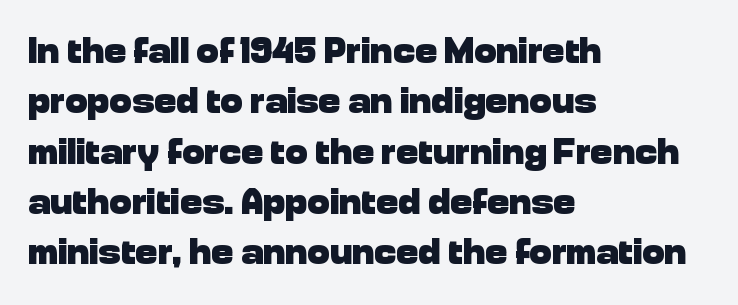
Q: Is the text bold? A: Yes.
Q: Is the text italic (slanted)? A: No, it is upright.
Q: Is the typeface a serif or a sans-serif typeface? A: Sans-serif.
Q: Is the text underlined? A: No.
Q: How is the paragraph aligned? A: Left-aligned.
Q: Is the spacing between letters normal or unusually wide? A: Normal.
Q: Is the spacing between lines tight, normal or loose? A: Normal.
Q: Width (condensed, normal, or wide)? A: Normal.
Q: Stroke contrast? A: Low.
Q: x-height? A: Medium.
Q: Monospaced? A: No.
